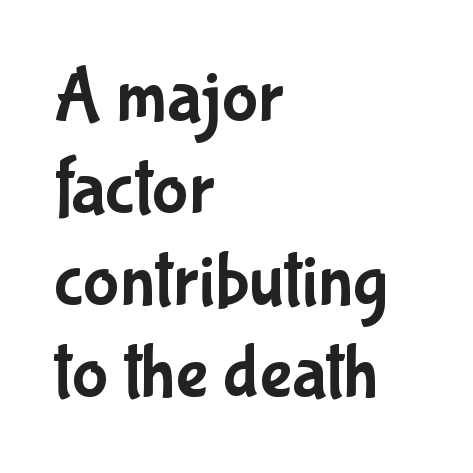
Q: Is the text italic (slanted)? A: No, it is upright.
Q: Is the typeface a serif or a sans-serif typeface? A: Sans-serif.
Q: Is the text underlined? A: No.
Q: How is the paragraph aligned? A: Left-aligned.
Q: Is the spacing between letters normal or unusually wide? A: Normal.
Q: Width (condensed, normal, or wide)? A: Condensed.
Q: Stroke contrast? A: Low.
Q: x-height? A: Medium.
Q: Monospaced? A: No.
